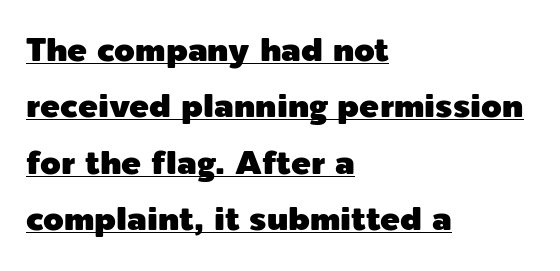
{"serif": "no", "italic": "no", "width": "normal", "x_height": "medium", "monospaced": "no", "underline": "yes", "align": "left", "line_spacing_ratio": 1.71, "letter_spacing": "normal", "letter_spacing_em": 0.0, "glyph_px": 33}
